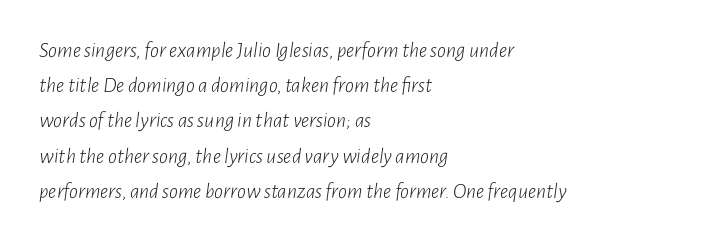
{"italic": "yes", "lean": "right", "slant_degrees": 7, "bold": "no", "underline": "no", "align": "left", "line_spacing": "normal", "line_spacing_ratio": 1.6, "letter_spacing": "normal", "letter_spacing_em": 0.0, "glyph_px": 22}
